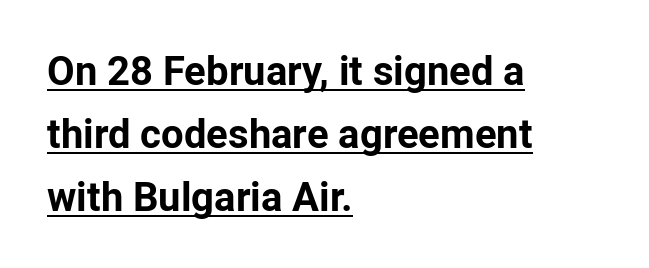
{"serif": "no", "italic": "no", "bold": "yes", "weight": "bold", "width": "normal", "stroke_contrast": "low", "x_height": "medium", "monospaced": "no", "underline": "yes", "align": "left", "line_spacing": "normal", "line_spacing_ratio": 1.57, "letter_spacing": "normal", "letter_spacing_em": 0.0, "glyph_px": 40}
